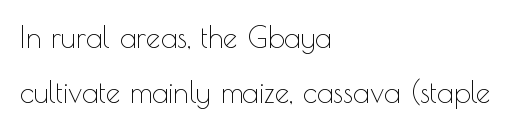
{"serif": "no", "italic": "no", "bold": "no", "weight": "thin", "width": "normal", "x_height": "small", "monospaced": "no", "underline": "no", "align": "left", "line_spacing_ratio": 1.89, "letter_spacing": "normal", "letter_spacing_em": 0.0, "glyph_px": 29}
